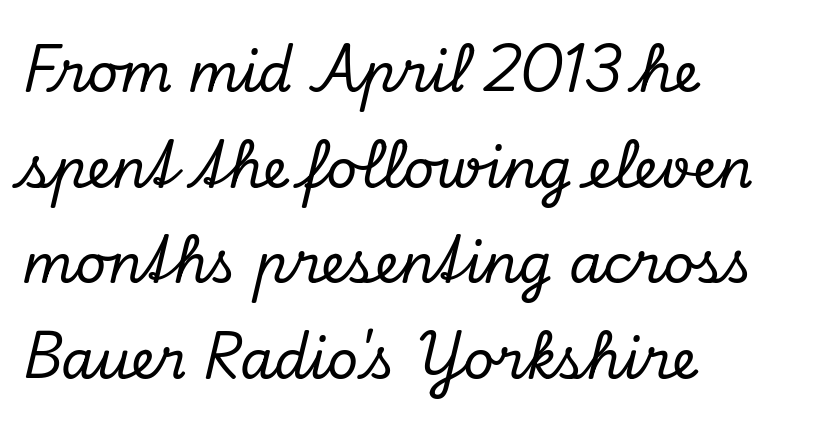
{"serif": "yes", "italic": "yes", "lean": "right", "slant_degrees": 13, "width": "normal", "stroke_contrast": "low", "x_height": "small", "monospaced": "no", "underline": "no", "align": "left", "line_spacing_ratio": 1.77, "letter_spacing": "normal", "letter_spacing_em": 0.0, "glyph_px": 54}
